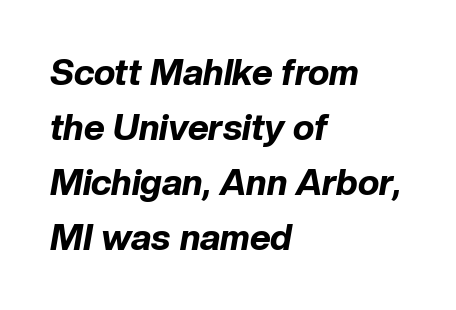
Heavy-handed strokes throughout: this text is bold. Is there much room between lines? A standard amount, neither cramped nor airy. Is the type slanted? Yes — the strokes lean at a clear angle. The horizontal fit of the characters is conventional and even. Words float on clear page, feet unadorned.
